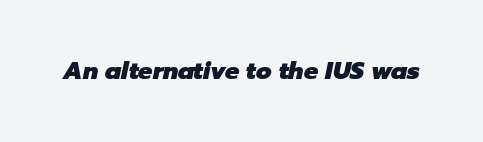
Q: Is the text bold? A: Yes.
Q: Is the text italic (slanted)? A: Yes, it leans right by about 12 degrees.
Q: Is the text underlined? A: No.
Q: Is the spacing between letters normal or unusually wide? A: Normal.
